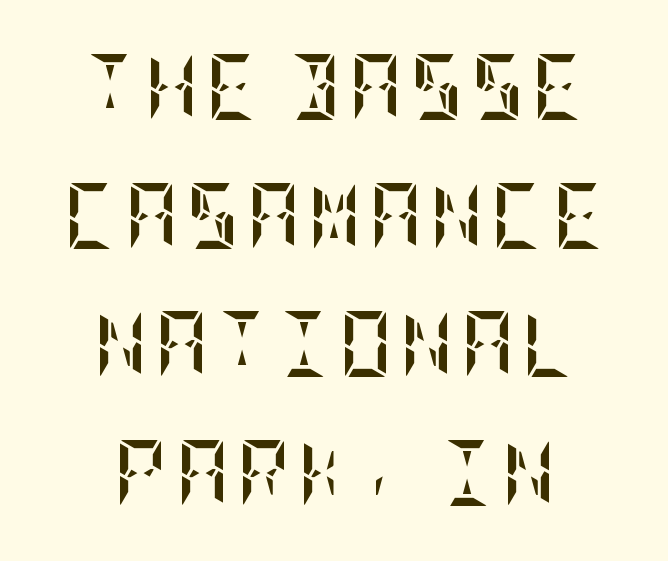
Each glyph is drawn with heavy, bold strokes. Italic: no, the glyphs are upright roman. A bare baseline throughout the passage. Summary of vertical rhythm: relaxed, with wide interline spacing.
